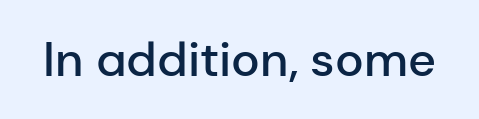
{"serif": "no", "italic": "no", "bold": "semi", "weight": "semibold", "width": "normal", "stroke_contrast": "low", "x_height": "medium", "monospaced": "no", "underline": "no", "letter_spacing": "normal", "letter_spacing_em": 0.0, "glyph_px": 48}
